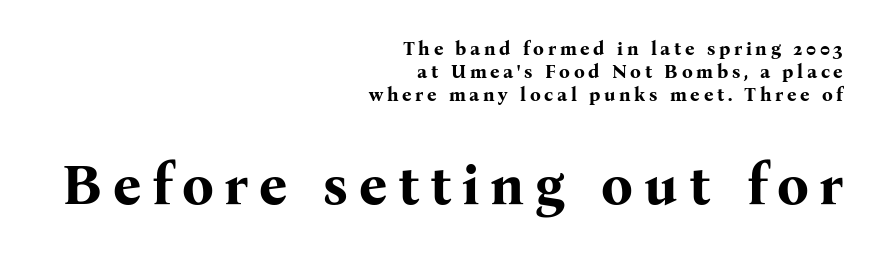
The typeface chosen for these lines features serifs. You get the small type first, then a jump to larger type. Descenders hang freely into open space. These lines carry a lot of weight — the face is fully bold. Posture: upright roman. Think of a printed novel: that variable character pitch is what you see here.
